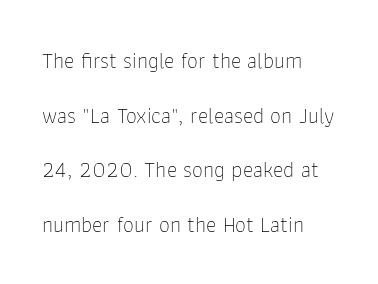
{"italic": "no", "bold": "no", "underline": "no", "align": "left", "line_spacing": "loose", "line_spacing_ratio": 2.48, "letter_spacing": "normal", "letter_spacing_em": 0.0, "glyph_px": 22}
